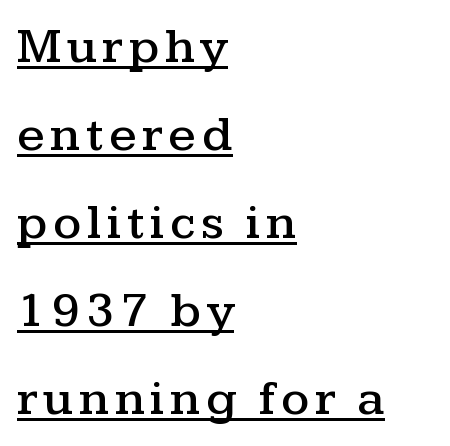
{"serif": "yes", "italic": "no", "width": "wide", "stroke_contrast": "medium", "x_height": "medium", "monospaced": "no", "underline": "yes", "align": "left", "line_spacing_ratio": 1.76, "glyph_px": 50}
